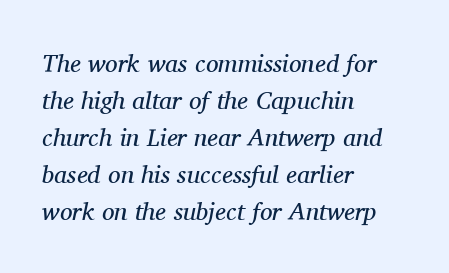
{"italic": "yes", "lean": "right", "slant_degrees": 11, "bold": "no", "underline": "no", "align": "left", "line_spacing": "normal", "line_spacing_ratio": 1.48, "letter_spacing": "normal", "letter_spacing_em": 0.0, "glyph_px": 25}
